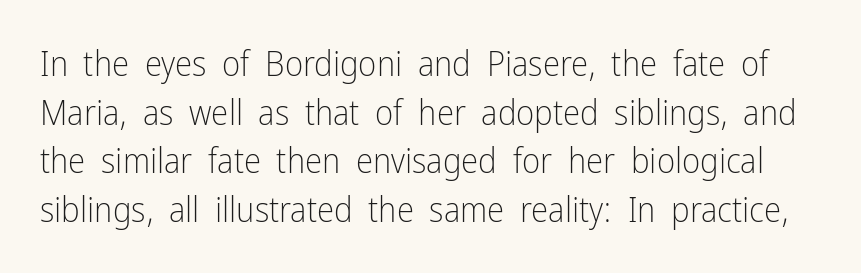
Q: Is the text bold? A: No.
Q: Is the text italic (slanted)? A: No, it is upright.
Q: Is the typeface a serif or a sans-serif typeface? A: Sans-serif.
Q: Is the text underlined? A: No.
Q: Is the spacing between letters normal or unusually wide? A: Normal.
Q: Is the spacing between lines tight, normal or loose? A: Normal.
Q: Width (condensed, normal, or wide)? A: Condensed.
Q: Stroke contrast? A: Low.
Q: x-height? A: Medium.
Q: Monospaced? A: No.
